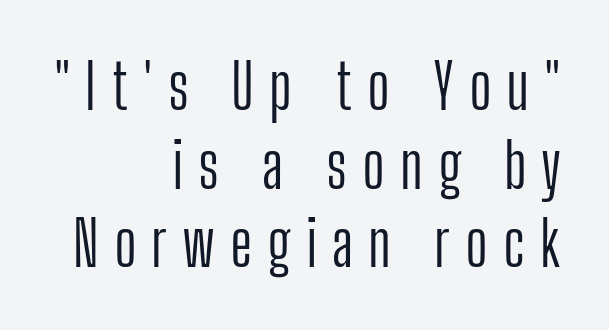
Regarding serifs, this sample does without them. What stands out about the letter spacing? Its width — letters are far apart. A normal amount of white space separates one row of letters from the next. No italicization has been applied; the sample stays upright.
